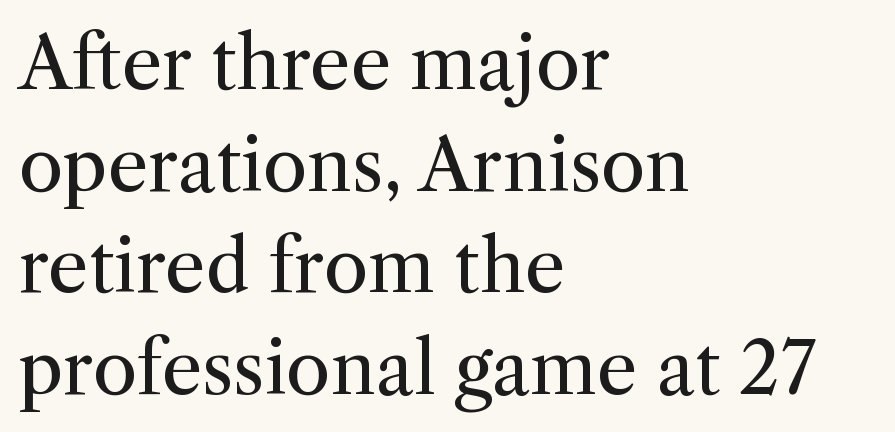
Q: Is the text bold? A: No.
Q: Is the text italic (slanted)? A: No, it is upright.
Q: Is the typeface a serif or a sans-serif typeface? A: Serif.
Q: Is the text underlined? A: No.
Q: How is the paragraph aligned? A: Left-aligned.
Q: Is the spacing between letters normal or unusually wide? A: Normal.
Q: Is the spacing between lines tight, normal or loose? A: Normal.
Q: Width (condensed, normal, or wide)? A: Normal.
Q: Stroke contrast? A: Medium.
Q: x-height? A: Medium.
Q: Monospaced? A: No.
